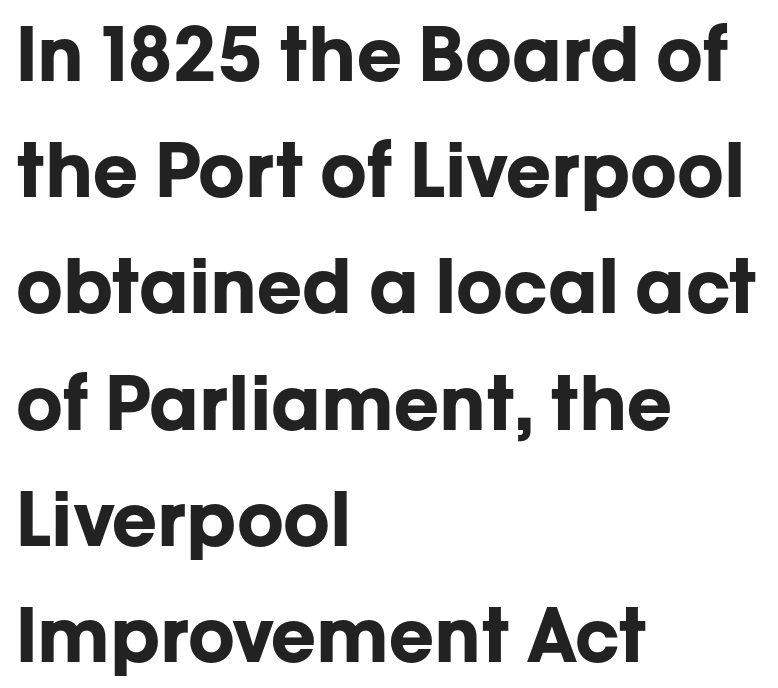
Q: Is the text bold? A: Yes.
Q: Is the text italic (slanted)? A: No, it is upright.
Q: Is the typeface a serif or a sans-serif typeface? A: Sans-serif.
Q: Is the text underlined? A: No.
Q: How is the paragraph aligned? A: Left-aligned.
Q: Is the spacing between letters normal or unusually wide? A: Normal.
Q: Is the spacing between lines tight, normal or loose? A: Normal.
Q: Width (condensed, normal, or wide)? A: Normal.
Q: Stroke contrast? A: Low.
Q: x-height? A: Medium.
Q: Monospaced? A: No.
